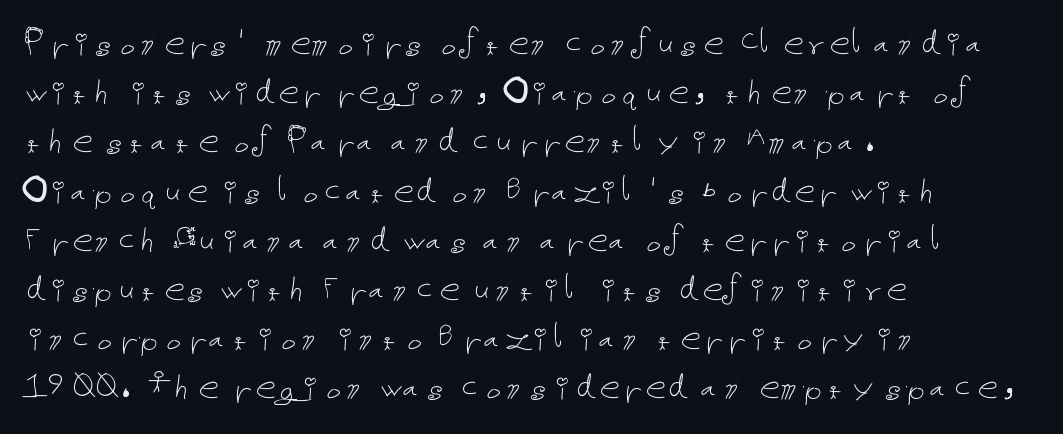
{"italic": "no", "bold": "no", "weight": "thin", "width": "normal", "stroke_contrast": "low", "x_height": "medium", "underline": "no", "align": "left", "line_spacing_ratio": 1.2, "letter_spacing": "normal", "letter_spacing_em": 0.0, "glyph_px": 41}
